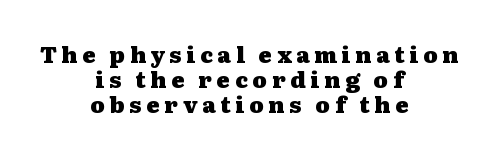
The image shows 22 px bold type, upright; set centered, tight line spacing (1.14x), unusually wide letter spacing (+0.22 em), not underlined.
